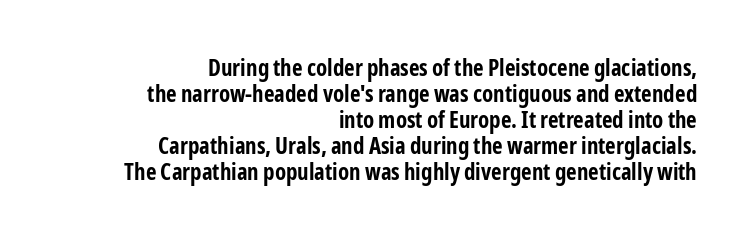
Q: Is the text bold? A: Yes.
Q: Is the text italic (slanted)? A: No, it is upright.
Q: Is the text underlined? A: No.
Q: How is the paragraph aligned? A: Right-aligned.
Q: Is the spacing between letters normal or unusually wide? A: Normal.
Q: Is the spacing between lines tight, normal or loose? A: Tight.
